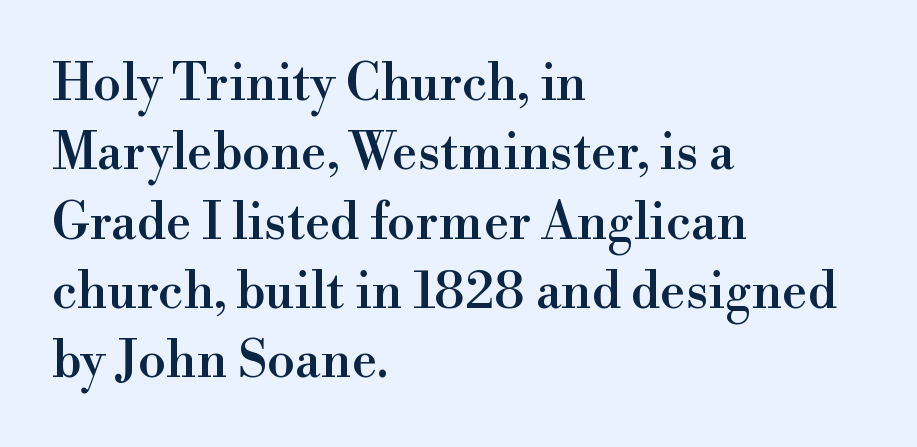
{"serif": "yes", "italic": "no", "width": "normal", "x_height": "small", "monospaced": "no", "underline": "no", "align": "left", "line_spacing": "normal", "line_spacing_ratio": 1.36, "letter_spacing": "normal", "letter_spacing_em": 0.0, "glyph_px": 51}
